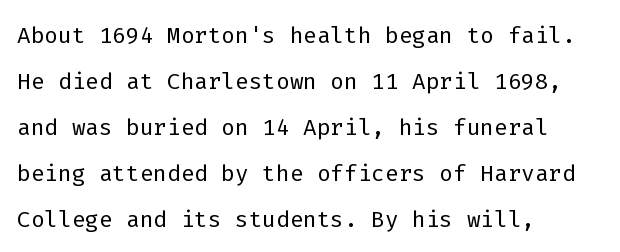
{"serif": "no", "italic": "no", "bold": "no", "weight": "light", "width": "normal", "stroke_contrast": "low", "x_height": "medium", "monospaced": "yes", "underline": "no", "align": "left", "line_spacing": "normal", "line_spacing_ratio": 1.44, "letter_spacing": "normal", "letter_spacing_em": 0.0, "glyph_px": 32}
